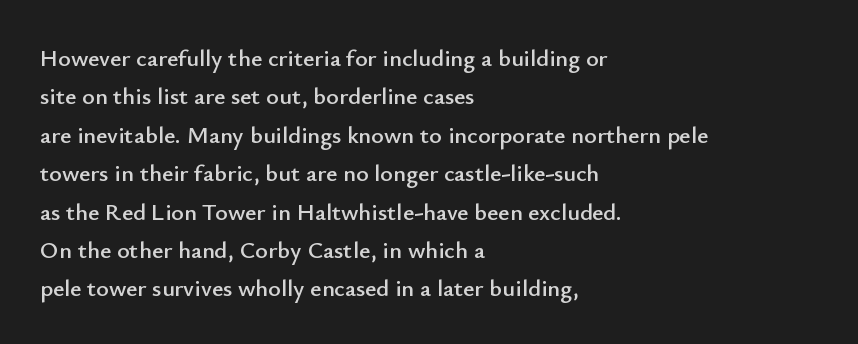
Q: Is the text italic (slanted)? A: No, it is upright.
Q: Is the text underlined? A: No.
Q: How is the paragraph aligned? A: Left-aligned.
Q: Is the spacing between letters normal or unusually wide? A: Normal.
Q: Is the spacing between lines tight, normal or loose? A: Normal.
